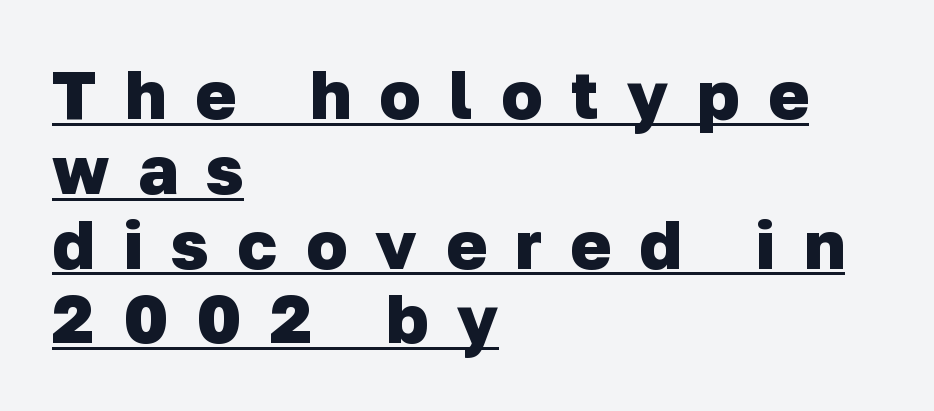
The image shows 68 px heavy sans-serif type; set left-aligned, tight line spacing (1.1x), unusually wide letter spacing (+0.42 em), underlined; low stroke contrast and a medium x-height.
